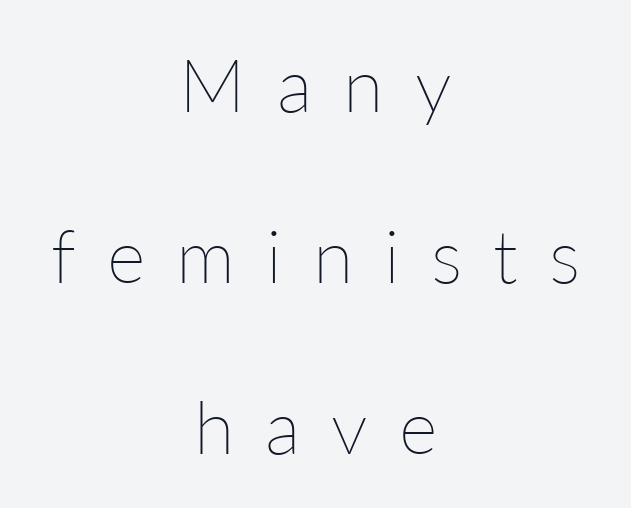
{"italic": "no", "bold": "no", "weight": "thin", "width": "normal", "stroke_contrast": "low", "x_height": "medium", "monospaced": "no", "underline": "no", "align": "center", "line_spacing": "loose", "line_spacing_ratio": 2.31, "letter_spacing": "wide", "letter_spacing_em": 0.42, "glyph_px": 74}
